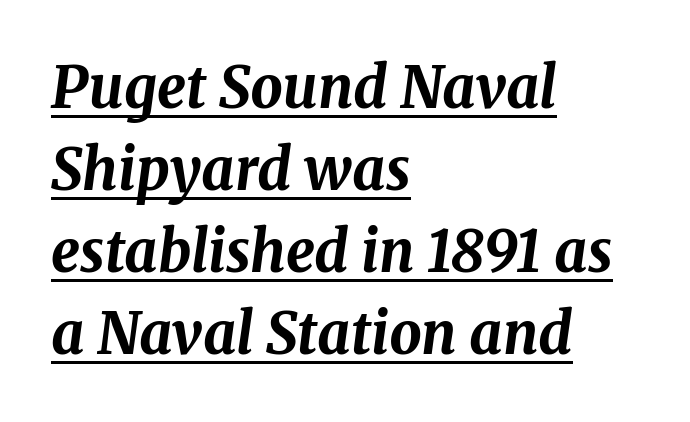
These lines stack with their left ends in a neat column. Notice how a bar underscores the lettering throughout. Does the lettering tilt? It does — this is italic. The passage shown is typed in a proportional face where columns would drift. Words appear dense and cohesive because spacing is normal. The letters are bold, with thick, heavy strokes.
